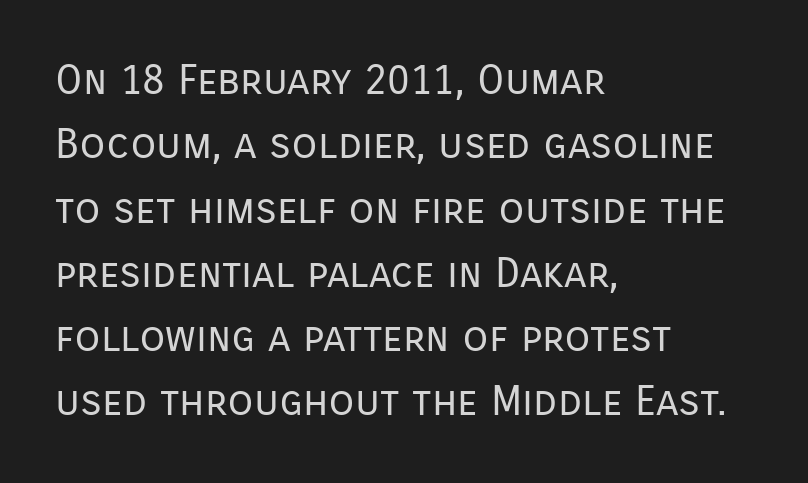
Q: Is the text bold? A: No.
Q: Is the text italic (slanted)? A: No, it is upright.
Q: Is the typeface a serif or a sans-serif typeface? A: Sans-serif.
Q: Is the text underlined? A: No.
Q: How is the paragraph aligned? A: Left-aligned.
Q: Is the spacing between letters normal or unusually wide? A: Normal.
Q: Is the spacing between lines tight, normal or loose? A: Normal.
Q: Width (condensed, normal, or wide)? A: Normal.
Q: Stroke contrast? A: Low.
Q: x-height? A: Medium.
Q: Monospaced? A: No.
